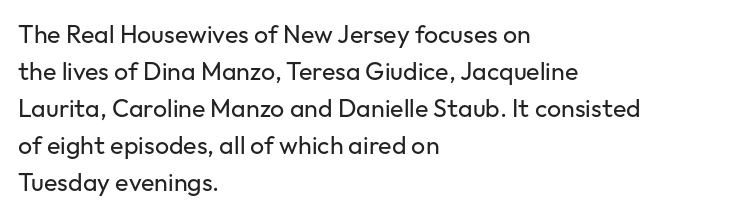
The image shows 25 px text type, upright; set left-aligned, normal line spacing (1.48x), normal letter spacing, not underlined.
